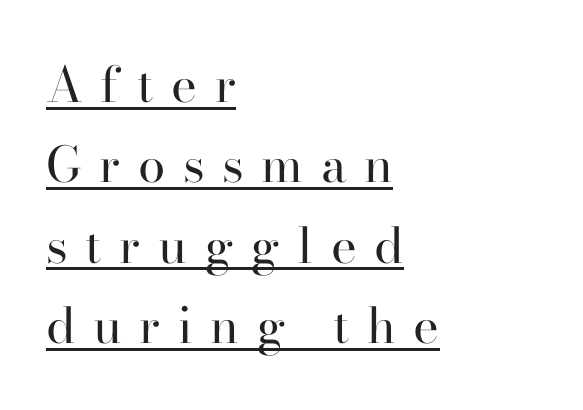
{"serif": "yes", "italic": "no", "bold": "no", "weight": "regular", "width": "normal", "stroke_contrast": "high", "x_height": "small", "monospaced": "no", "underline": "yes", "align": "left", "line_spacing": "normal", "line_spacing_ratio": 1.64, "letter_spacing": "wide", "letter_spacing_em": 0.36, "glyph_px": 49}
